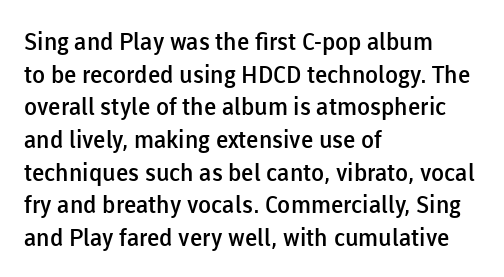
The image shows 24 px text type, upright; set left-aligned, normal line spacing (1.36x), normal letter spacing, not underlined.
